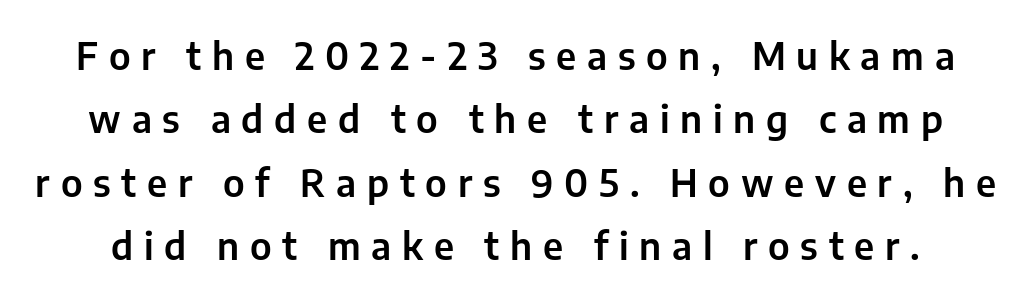
{"serif": "no", "italic": "no", "width": "normal", "stroke_contrast": "low", "x_height": "medium", "monospaced": "no", "underline": "no", "line_spacing_ratio": 1.71, "letter_spacing": "wide", "letter_spacing_em": 0.29, "glyph_px": 37}
